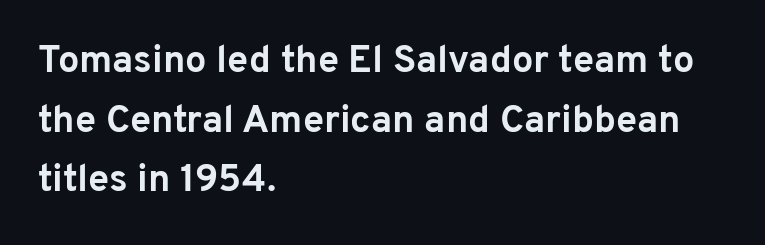
{"serif": "no", "italic": "no", "bold": "yes", "weight": "bold", "width": "normal", "stroke_contrast": "low", "x_height": "medium", "monospaced": "no", "underline": "no", "align": "left", "line_spacing": "normal", "line_spacing_ratio": 1.57, "letter_spacing": "normal", "letter_spacing_em": 0.0, "glyph_px": 38}
